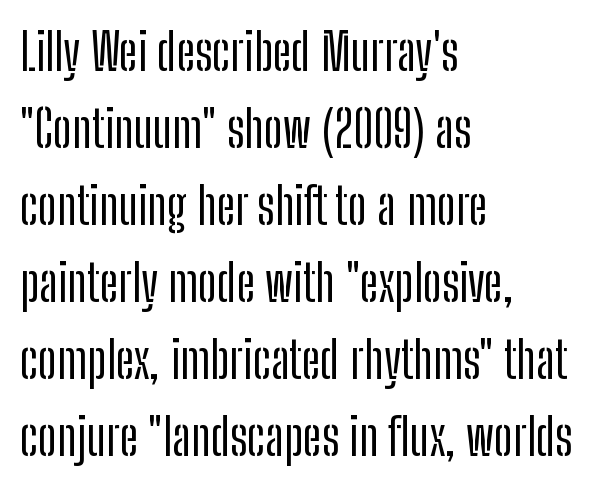
Q: Is the text italic (slanted)? A: No, it is upright.
Q: Is the typeface a serif or a sans-serif typeface? A: Sans-serif.
Q: Is the text underlined? A: No.
Q: How is the paragraph aligned? A: Left-aligned.
Q: Is the spacing between letters normal or unusually wide? A: Normal.
Q: Is the spacing between lines tight, normal or loose? A: Normal.
Q: Width (condensed, normal, or wide)? A: Condensed.
Q: Stroke contrast? A: Low.
Q: x-height? A: Medium.
Q: Monospaced? A: No.
